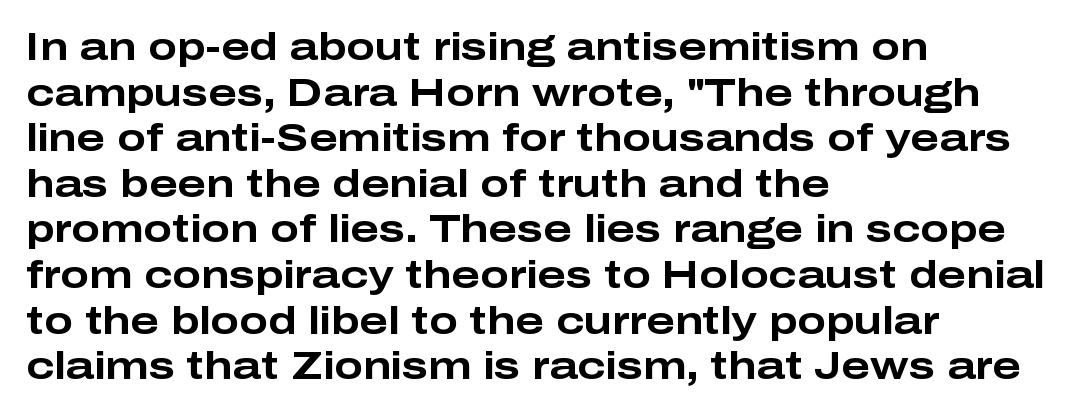
The strokes are fattened all the way to bold. The designer went with a sans here, leaving each stem footless. Designer's note — italics off, roman on. Standard letterfit; no display-style spreading of the glyphs.
